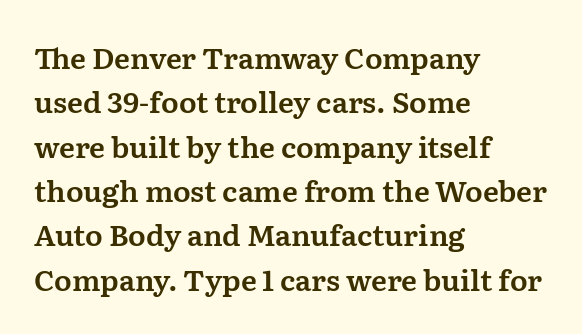
Q: Is the text italic (slanted)? A: No, it is upright.
Q: Is the typeface a serif or a sans-serif typeface? A: Serif.
Q: Is the text underlined? A: No.
Q: How is the paragraph aligned? A: Left-aligned.
Q: Is the spacing between letters normal or unusually wide? A: Normal.
Q: Is the spacing between lines tight, normal or loose? A: Normal.
Q: Width (condensed, normal, or wide)? A: Normal.
Q: Stroke contrast? A: Medium.
Q: x-height? A: Medium.
Q: Monospaced? A: No.
